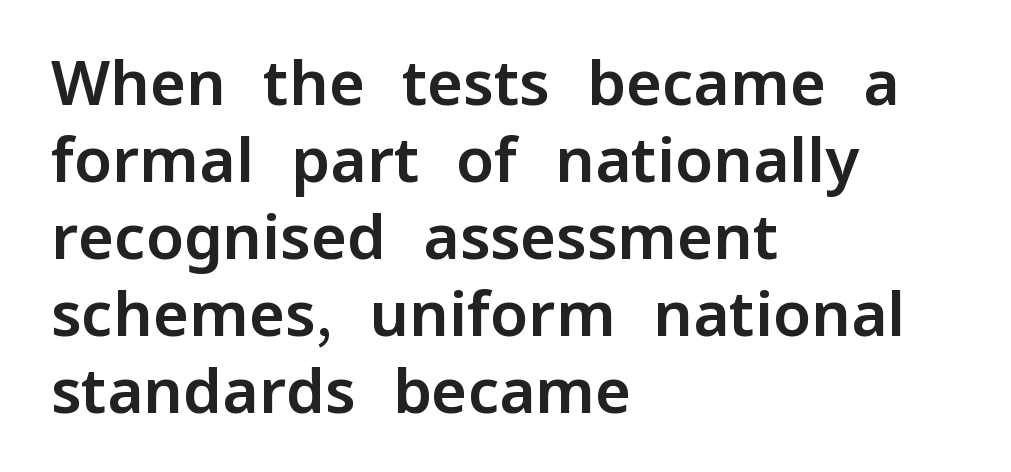
Q: Is the text italic (slanted)? A: No, it is upright.
Q: Is the typeface a serif or a sans-serif typeface? A: Sans-serif.
Q: Is the text underlined? A: No.
Q: How is the paragraph aligned? A: Left-aligned.
Q: Is the spacing between letters normal or unusually wide? A: Normal.
Q: Width (condensed, normal, or wide)? A: Normal.
Q: Stroke contrast? A: Low.
Q: x-height? A: Medium.
Q: Monospaced? A: No.
